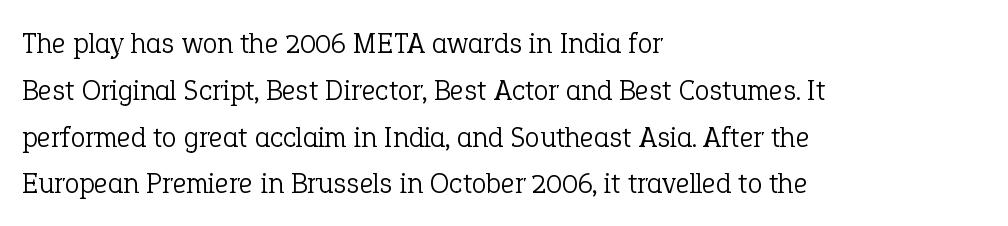
Layout note: lines flush left. Note the varied advance widths — an 'i' is clearly narrower than an 'm'. Are there feet on the stems? There are — it's a serif. Vertically, the passage feels balanced, rows spaced as you'd expect. This rendering leaves character spacing at its baseline value. Nothing heavy about these letters — not bold at all.
